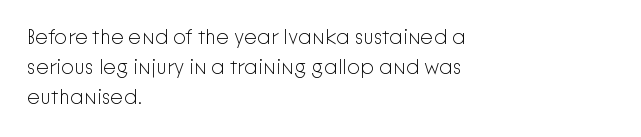
Q: Is the text bold? A: No.
Q: Is the text italic (slanted)? A: No, it is upright.
Q: Is the text underlined? A: No.
Q: How is the paragraph aligned? A: Left-aligned.
Q: Is the spacing between letters normal or unusually wide? A: Normal.
Q: Is the spacing between lines tight, normal or loose? A: Normal.
